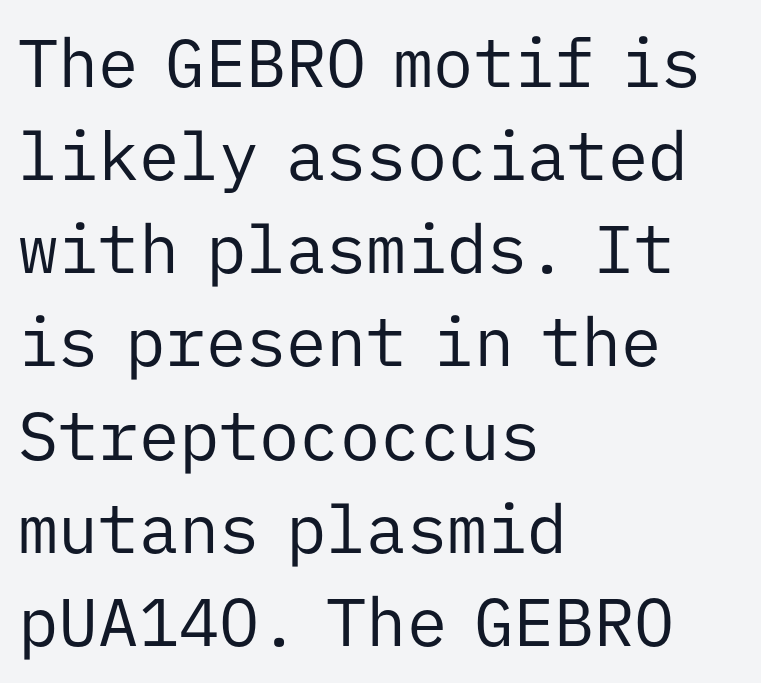
{"serif": "no", "italic": "no", "bold": "no", "weight": "regular", "width": "normal", "stroke_contrast": "low", "x_height": "medium", "monospaced": "yes", "underline": "no", "align": "left", "line_spacing": "normal", "line_spacing_ratio": 1.39, "letter_spacing": "normal", "letter_spacing_em": 0.0, "glyph_px": 67}
